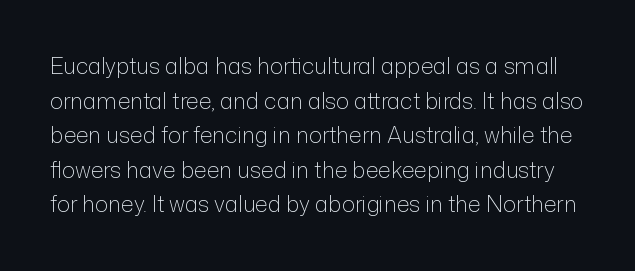
The image shows 22 px text type, upright; set normal line spacing (1.57x), normal letter spacing, not underlined.
